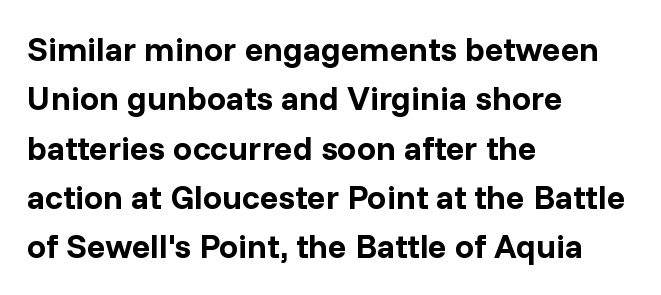
Caption: standard tracking, unaltered. Compared with a centered layout, this one pins lines to the left instead. Type style note: lacks serifs. No word sits above an underline. The rendering uses a bold face; every stroke is thick and dark. Looks like regular typesetting: each glyph gets only the width it needs.
